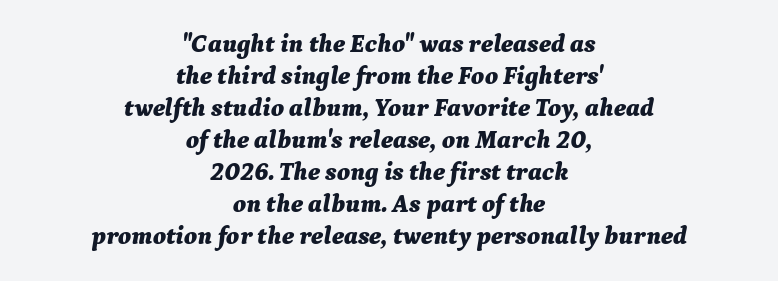
The image shows 25 px bold type, italic (leaning right); set centered, normal line spacing (1.28x), normal letter spacing, not underlined.
